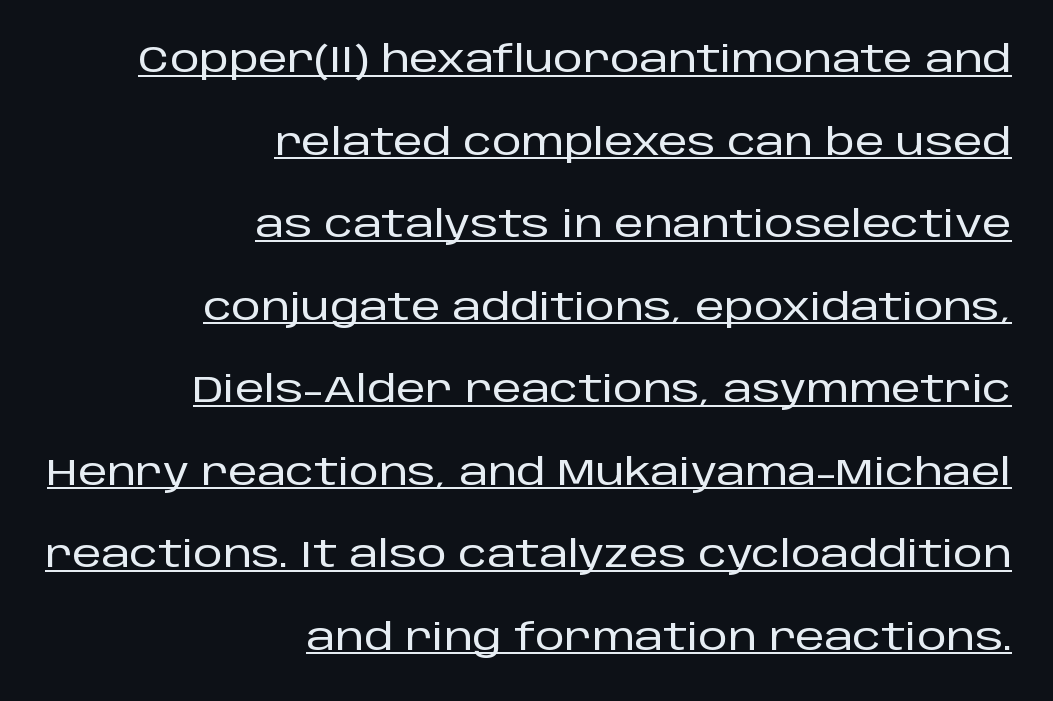
In terms of leading, this rendering errs on the spacious side. Compared with undecorated copy, this sample adds a rule below the words. Notice how the passage keeps a crisp vertical edge on the right only. Is this a sans? Yes — the strokes have no serifs. If you drew a line through each stem, it would be perfectly vertical. Tracking value appears to be zero — textbook default spacing.
